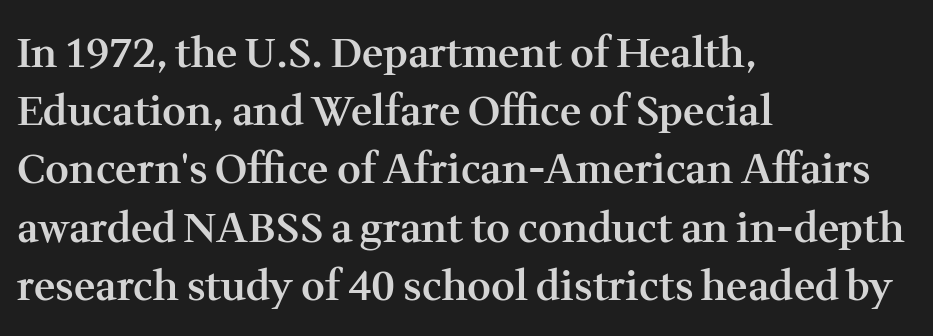
The horizontal fit of the characters is conventional and even. The type sits square on the baseline with zero lean. The passage shown stacks its lines at a standard gap. A classic flush-left, rag-right setting is used for this passage. The strokes are fattened partway — semibold, not bold.
